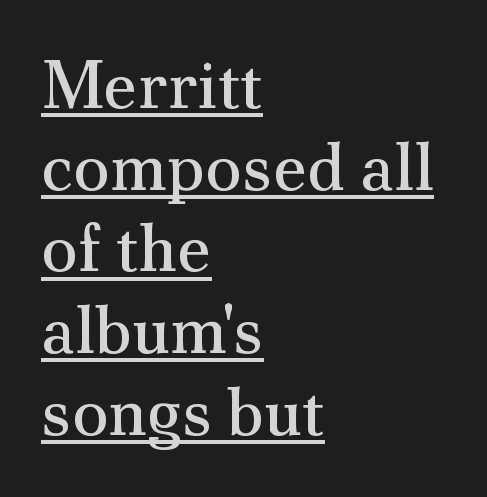
Posture: upright roman. Is the letter spacing exaggerated? No — it looks like the ordinary default. Spacing verdict: proportional, widths tailored to each character. The characters display serif detailing at their extremities. You can see a thin bar hugging the bottom of the glyphs.
